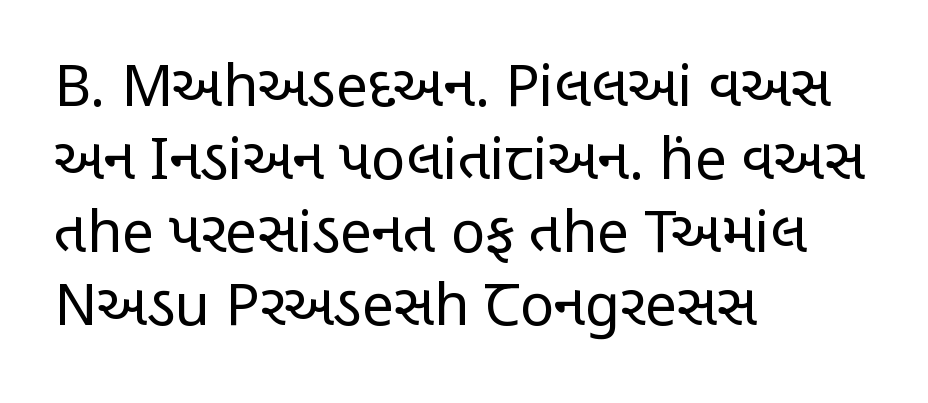
{"serif": "no", "italic": "no", "bold": "no", "weight": "regular", "width": "condensed", "stroke_contrast": "low", "x_height": "large", "monospaced": "no", "underline": "no", "align": "left", "line_spacing": "normal", "line_spacing_ratio": 1.28, "letter_spacing": "normal", "letter_spacing_em": 0.0, "glyph_px": 57}
